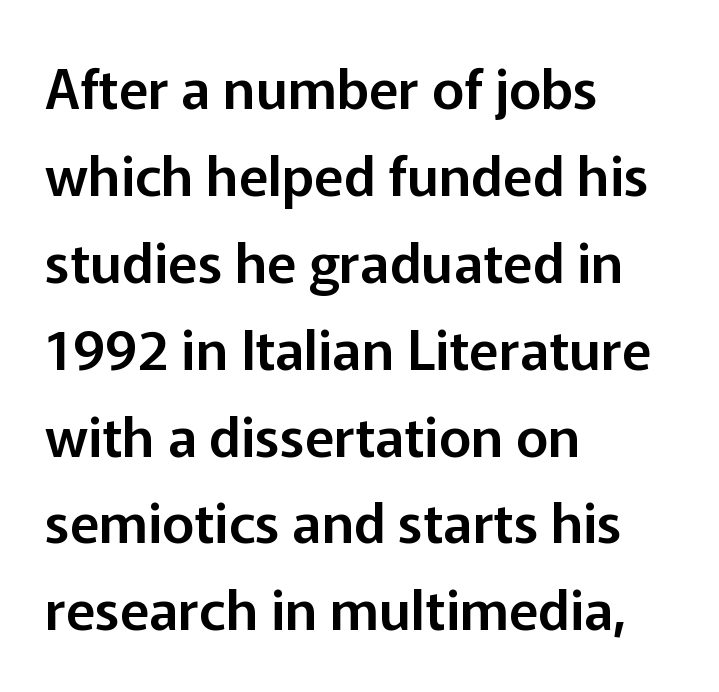
{"serif": "no", "italic": "no", "width": "normal", "stroke_contrast": "low", "x_height": "medium", "monospaced": "no", "underline": "no", "align": "left", "line_spacing": "normal", "line_spacing_ratio": 1.58, "letter_spacing": "normal", "letter_spacing_em": 0.0, "glyph_px": 55}
